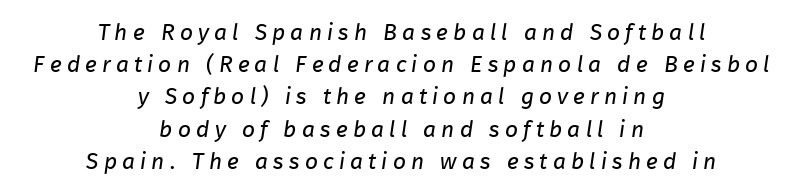
{"bold": "no", "underline": "no", "align": "center", "line_spacing": "normal", "line_spacing_ratio": 1.4, "letter_spacing": "wide", "letter_spacing_em": 0.22, "glyph_px": 23}
